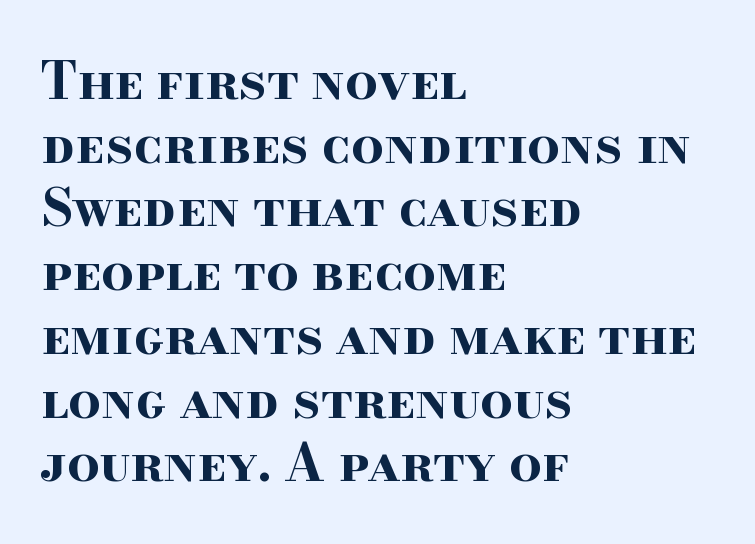
The image shows 51 px bold, wide serif type, upright; set left-aligned, normal line spacing (1.25x), normal letter spacing, not underlined; high stroke contrast and a small x-height.
